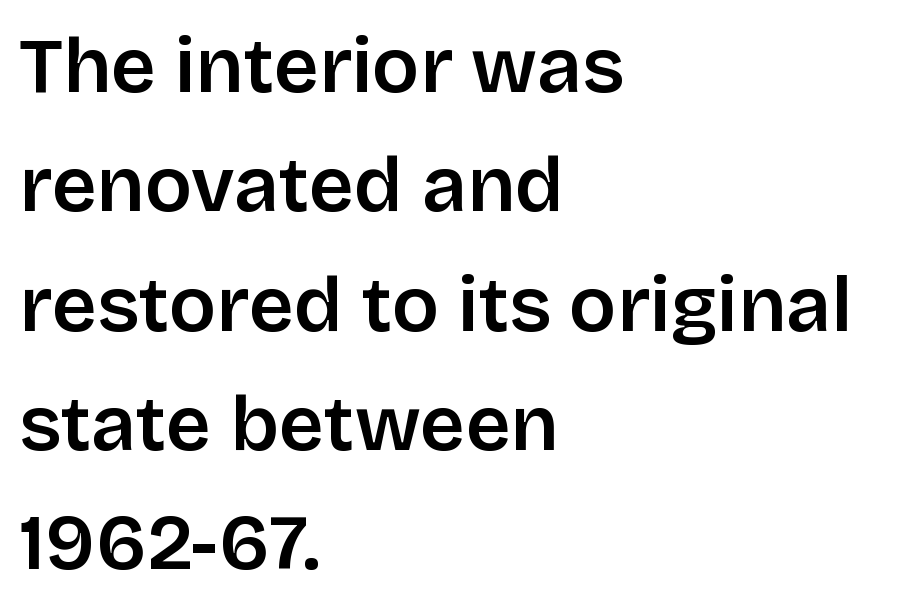
Where is the straight margin? On the left. Do the characters align in a grid? No, the font is proportional. Vertically, the passage feels balanced, rows spaced as you'd expect. Tall strokes in this sample are plumb rather than angled. Nothing sits at the stroke ends, so this counts as sans-serif.
